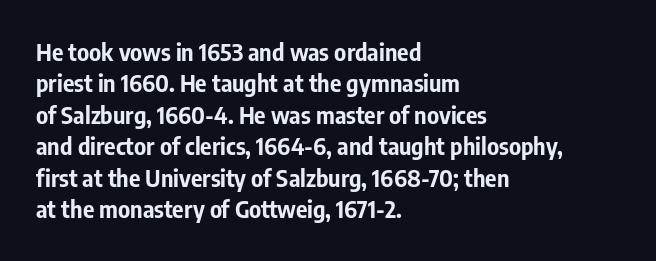
The image shows 24 px bold type, upright; set left-aligned, normal line spacing (1.31x), normal letter spacing, not underlined.
